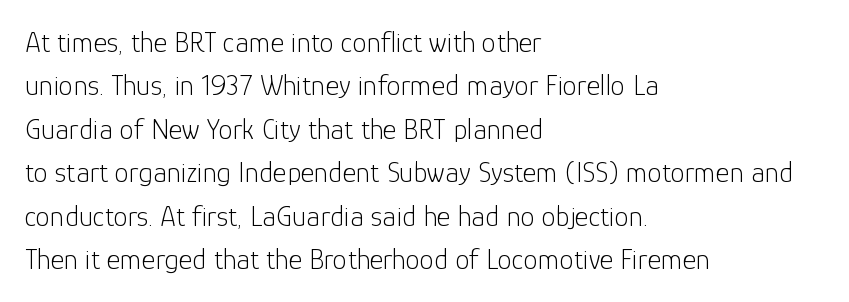
Q: Is the text bold? A: No.
Q: Is the text italic (slanted)? A: No, it is upright.
Q: Is the typeface a serif or a sans-serif typeface? A: Sans-serif.
Q: Is the text underlined? A: No.
Q: How is the paragraph aligned? A: Left-aligned.
Q: Is the spacing between letters normal or unusually wide? A: Normal.
Q: Is the spacing between lines tight, normal or loose? A: Normal.
Q: Width (condensed, normal, or wide)? A: Normal.
Q: Stroke contrast? A: Low.
Q: x-height? A: Medium.
Q: Monospaced? A: No.
